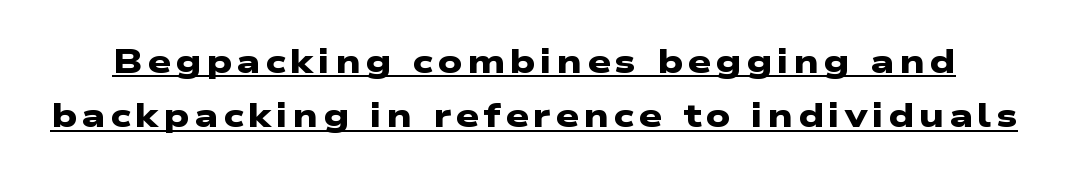
Does the leading feel generous? No, just average. Unlike a traditional serif, this face leaves its strokes unadorned. Think of a printed novel: that variable character pitch is what you see here. This sample carries an underscore along the baseline area. You'd pick this weight for a headline — it's a proper bold.
